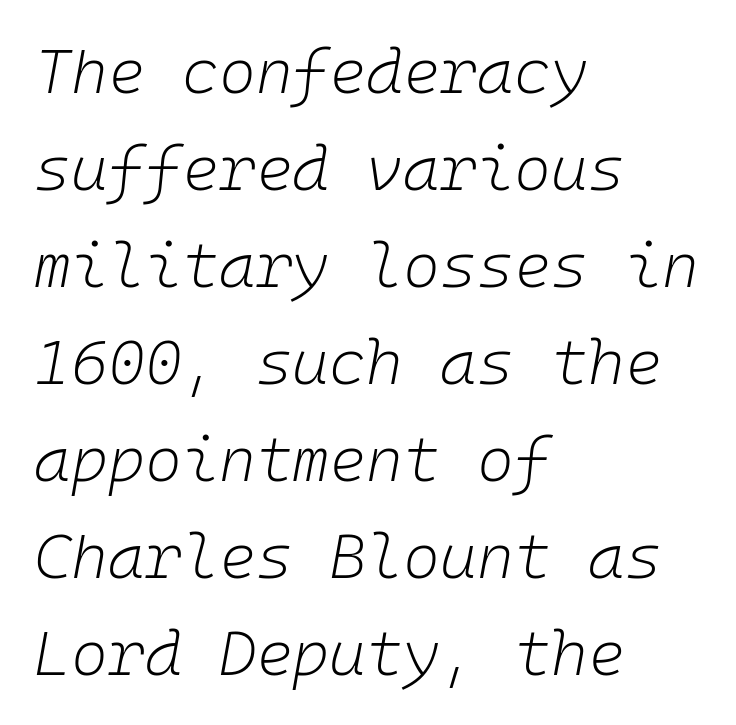
The image shows 63 px light type, italic (leaning right), monospaced; set left-aligned, normal line spacing (1.54x), normal letter spacing, not underlined; low stroke contrast and a medium x-height.
